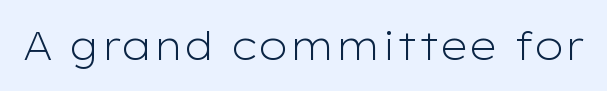
Q: Is the text bold? A: No.
Q: Is the text italic (slanted)? A: No, it is upright.
Q: Is the typeface a serif or a sans-serif typeface? A: Sans-serif.
Q: Is the text underlined? A: No.
Q: Is the spacing between letters normal or unusually wide? A: Normal.
Q: Width (condensed, normal, or wide)? A: Wide.
Q: Stroke contrast? A: Low.
Q: x-height? A: Medium.
Q: Monospaced? A: No.
